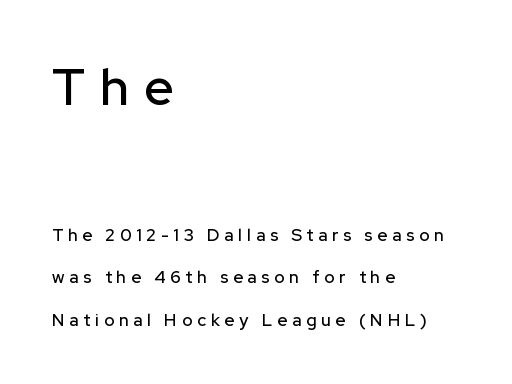
Nope, not italic — everything's standing straight. To sum up the face: it is a sans, with no serifs. Type size steps down from the first block to the second. You could not count columns in this text — the font is proportionally spaced.
